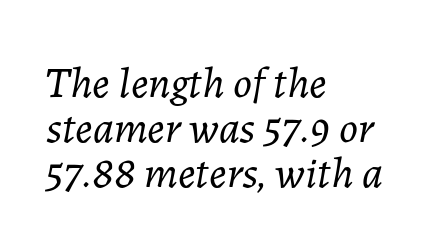
{"italic": "yes", "lean": "right", "slant_degrees": 7, "bold": "no", "weight": "light", "width": "normal", "stroke_contrast": "low", "x_height": "medium", "monospaced": "no", "underline": "no", "align": "left", "line_spacing": "tight", "line_spacing_ratio": 1.02, "letter_spacing": "normal", "letter_spacing_em": 0.0, "glyph_px": 44}
